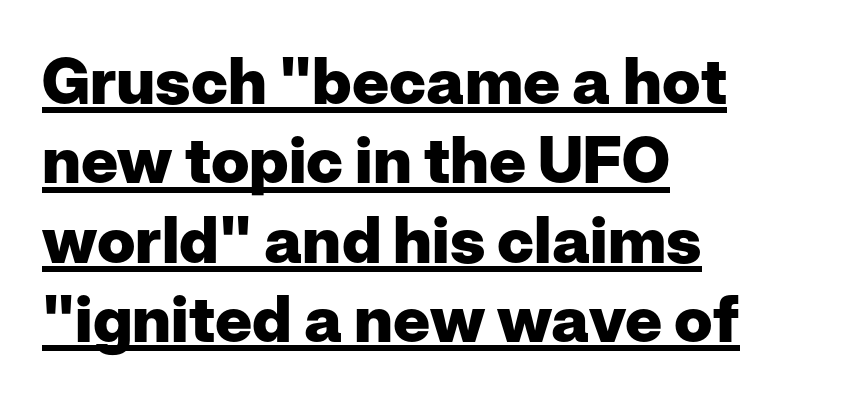
The image shows 64 px heavy sans-serif type, upright; set left-aligned, line spacing 1.24x, normal letter spacing, underlined; low stroke contrast and a medium x-height.
